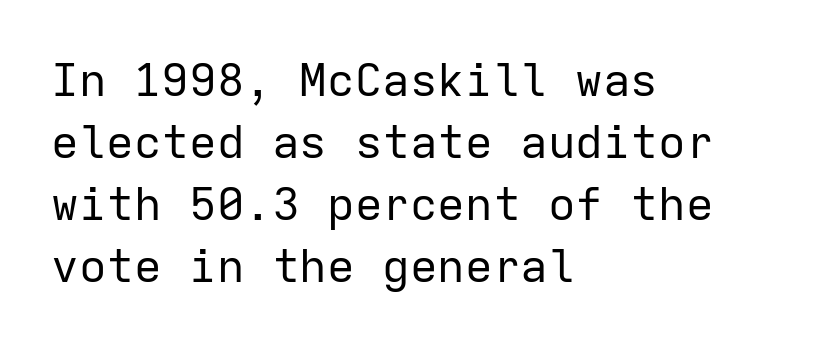
Q: Is the text bold? A: No.
Q: Is the text italic (slanted)? A: No, it is upright.
Q: Is the typeface a serif or a sans-serif typeface? A: Sans-serif.
Q: Is the text underlined? A: No.
Q: How is the paragraph aligned? A: Left-aligned.
Q: Is the spacing between letters normal or unusually wide? A: Normal.
Q: Is the spacing between lines tight, normal or loose? A: Normal.
Q: Width (condensed, normal, or wide)? A: Normal.
Q: Stroke contrast? A: Low.
Q: x-height? A: Medium.
Q: Monospaced? A: Yes.
